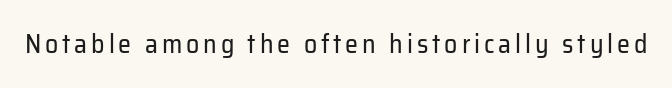
On a weight scale, this lands at 450 or below. The gap between lines stays unmarked. Notice how the stems are strictly vertical — no italics here.
